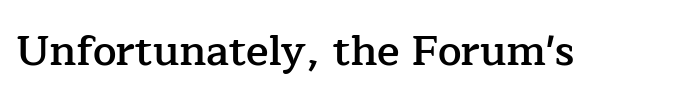
Q: Is the text bold? A: Semi-bold.
Q: Is the text italic (slanted)? A: No, it is upright.
Q: Is the typeface a serif or a sans-serif typeface? A: Serif.
Q: Is the text underlined? A: No.
Q: Is the spacing between letters normal or unusually wide? A: Normal.
Q: Width (condensed, normal, or wide)? A: Normal.
Q: Stroke contrast? A: Low.
Q: x-height? A: Medium.
Q: Monospaced? A: No.
